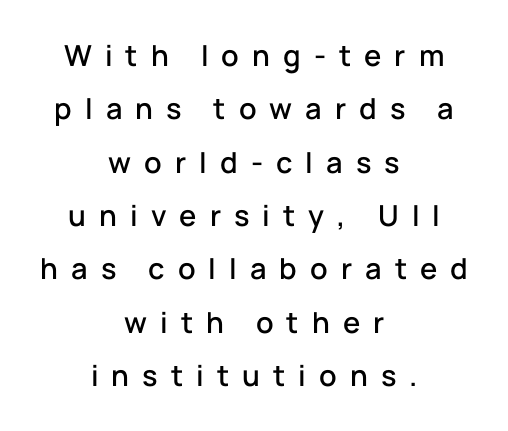
Substantial extra tracking has been applied to these lines. Stroke terminals: plain, sans-serif. Teacher's note: observe the equal gaps on both sides — that is centered alignment. You can tell it's not italic because the verticals are truly vertical. A bare baseline throughout the passage.
